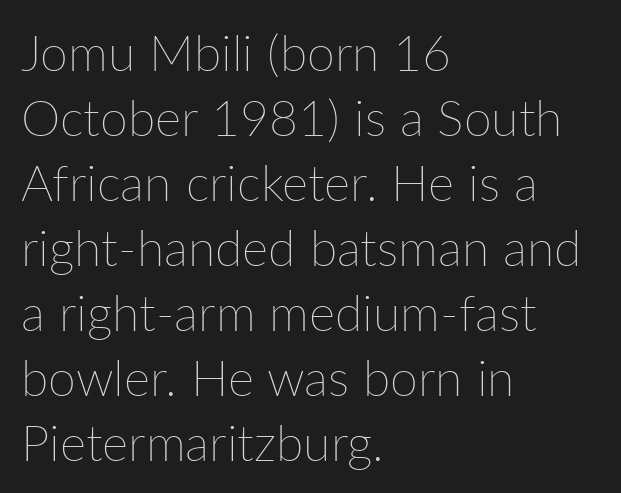
The image shows 50 px thin type, upright; set left-aligned, normal line spacing (1.3x), normal letter spacing, not underlined; low stroke contrast and a medium x-height.
